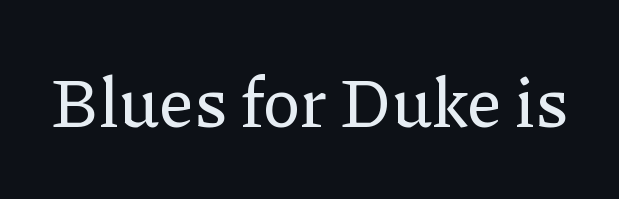
Q: Is the text italic (slanted)? A: No, it is upright.
Q: Is the typeface a serif or a sans-serif typeface? A: Serif.
Q: Is the text underlined? A: No.
Q: Is the spacing between letters normal or unusually wide? A: Normal.
Q: Width (condensed, normal, or wide)? A: Normal.
Q: Stroke contrast? A: Low.
Q: x-height? A: Medium.
Q: Monospaced? A: No.
